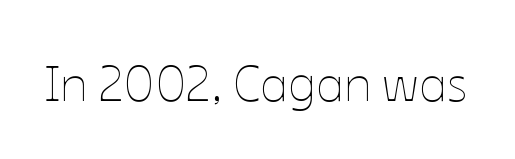
Q: Is the text bold? A: No.
Q: Is the text italic (slanted)? A: No, it is upright.
Q: Is the text underlined? A: No.
Q: Is the spacing between letters normal or unusually wide? A: Normal.
Q: Width (condensed, normal, or wide)? A: Normal.
Q: Stroke contrast? A: Low.
Q: x-height? A: Medium.
Q: Monospaced? A: No.
